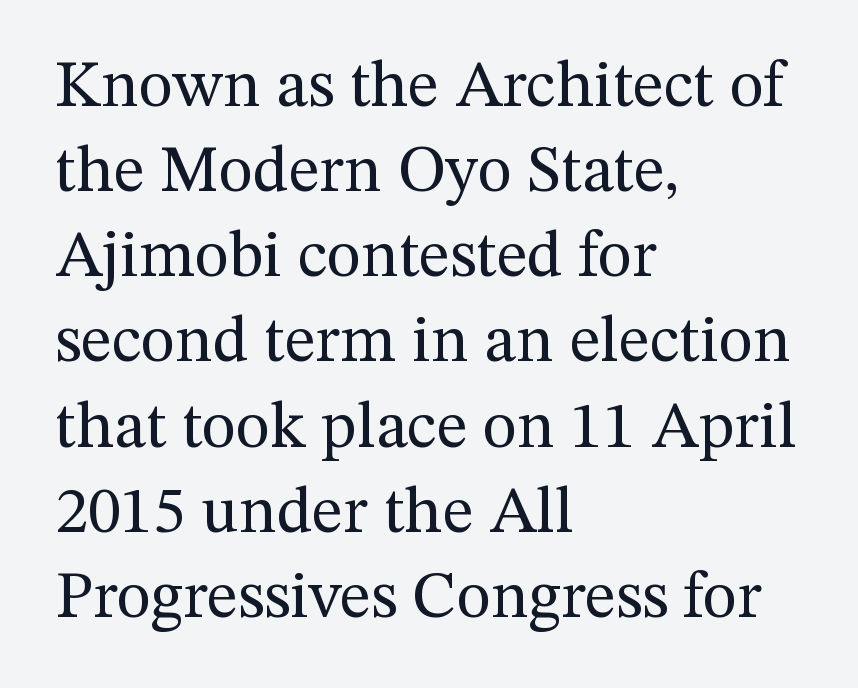
Is this a sans? No — the strokes have serifs. Nobody touched the tracking dial on this one. All the whitespace from short lines collects on the right. Bold? No — there's no thickening of the strokes. Students, observe: this is what conventionally led text looks like. Do the characters align in a grid? No, the font is proportional.
